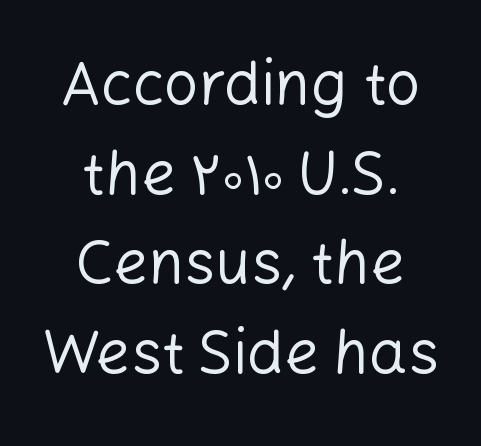
Vertically, the passage feels balanced, rows spaced as you'd expect. Inter-character spacing is left at the font's built-in metrics. Ascenders rise straight up at ninety degrees. The face used here is proportionally spaced, like ordinary book or web type. Underlining? Definitely not there. Notice how the passage keeps no hard edge, just a central spine.
